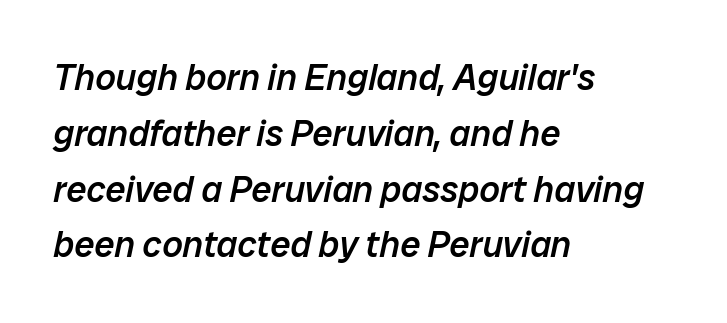
The image shows 36 px semibold type, italic (leaning right); set left-aligned, normal line spacing (1.55x), normal letter spacing, not underlined; low stroke contrast and a medium x-height.
